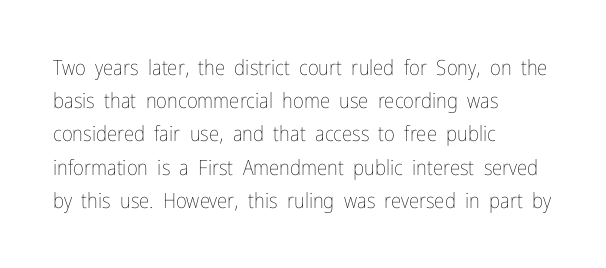
Q: Is the text bold? A: No.
Q: Is the text italic (slanted)? A: No, it is upright.
Q: Is the text underlined? A: No.
Q: How is the paragraph aligned? A: Left-aligned.
Q: Is the spacing between letters normal or unusually wide? A: Normal.
Q: Is the spacing between lines tight, normal or loose? A: Normal.
